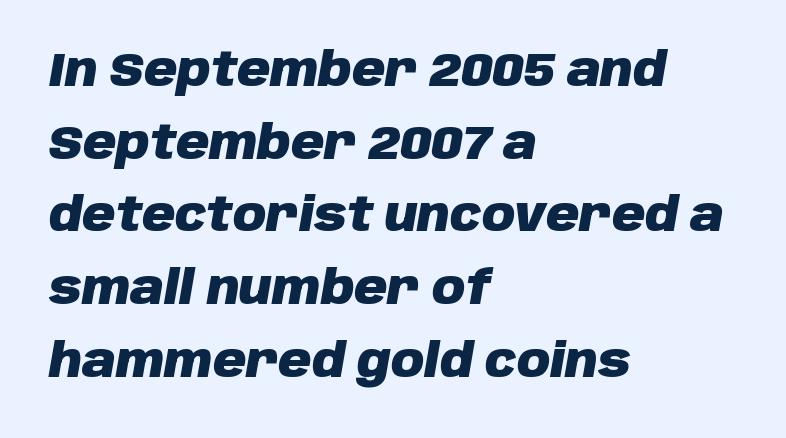
Q: Is the text bold? A: Yes.
Q: Is the text italic (slanted)? A: Yes, it leans right by about 10 degrees.
Q: Is the text underlined? A: No.
Q: How is the paragraph aligned? A: Left-aligned.
Q: Is the spacing between letters normal or unusually wide? A: Normal.
Q: Is the spacing between lines tight, normal or loose? A: Normal.
Q: Width (condensed, normal, or wide)? A: Normal.
Q: Stroke contrast? A: Low.
Q: x-height? A: Large.
Q: Monospaced? A: No.
